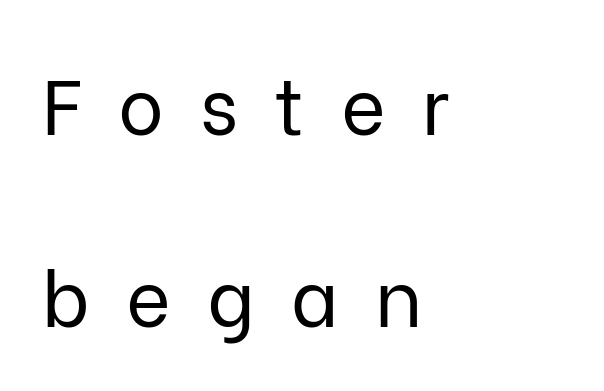
The image shows 77 px regular-weight sans-serif type, upright; set left-aligned, loose line spacing (2.5x), unusually wide letter spacing (+0.47 em), not underlined; low stroke contrast and a medium x-height.
